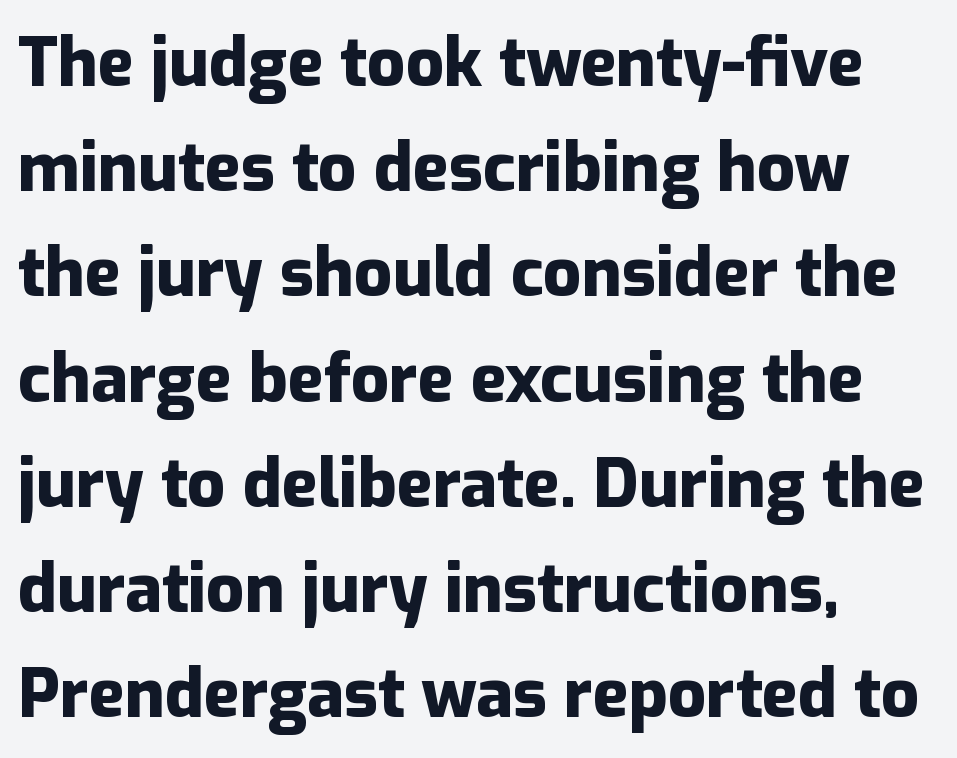
Q: Is the text bold? A: Yes.
Q: Is the text italic (slanted)? A: No, it is upright.
Q: Is the typeface a serif or a sans-serif typeface? A: Sans-serif.
Q: Is the text underlined? A: No.
Q: How is the paragraph aligned? A: Left-aligned.
Q: Is the spacing between letters normal or unusually wide? A: Normal.
Q: Is the spacing between lines tight, normal or loose? A: Normal.
Q: Width (condensed, normal, or wide)? A: Normal.
Q: Stroke contrast? A: Low.
Q: x-height? A: Medium.
Q: Monospaced? A: No.
